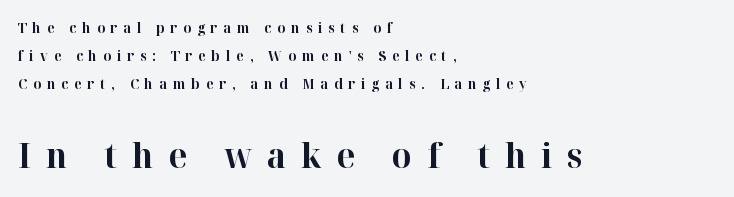
Posture: upright roman. This block would shrink considerably if given ordinary leading; it's expanded now. What stands out about the letter spacing? Its width — letters are far apart. Is this a fixed-width face? No — the glyphs have proportional, varying widths. The characters display serif detailing at their extremities.
